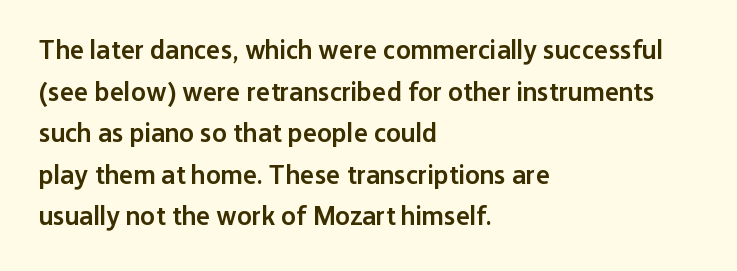
The image shows 27 px text type, upright; set left-aligned, normal line spacing (1.54x), normal letter spacing, not underlined.
